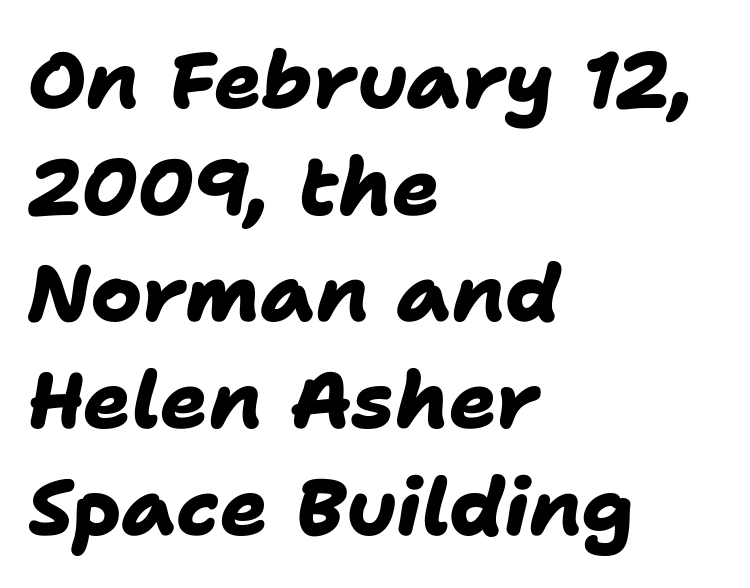
Line starts are locked; line ends wander. Tracking value appears to be zero — textbook default spacing. The font family rendered here belongs to the sans-serif group. A bare baseline throughout the passage. These lines are rendered in a variable-pitch font.
